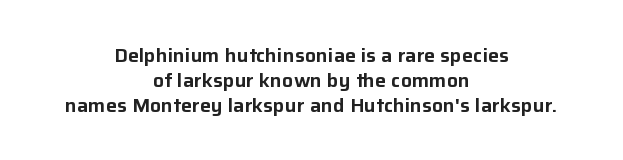
{"italic": "no", "underline": "no", "align": "center", "line_spacing": "normal", "line_spacing_ratio": 1.25, "letter_spacing": "normal", "letter_spacing_em": 0.0, "glyph_px": 20}
